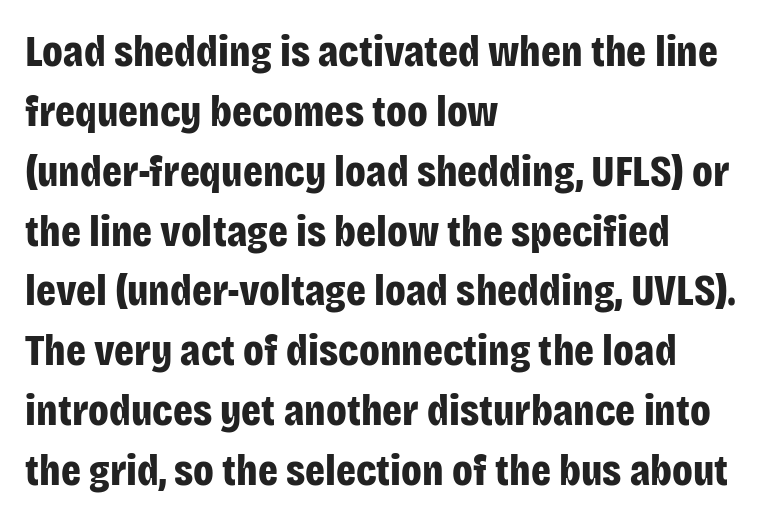
The image shows 44 px bold, condensed sans-serif type, upright; set left-aligned, normal line spacing (1.36x), normal letter spacing, not underlined; low stroke contrast and a large x-height.
